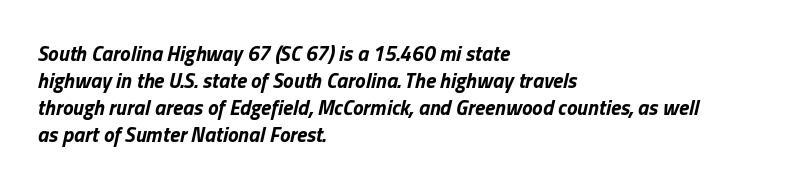
Q: Is the text bold? A: Yes.
Q: Is the text italic (slanted)? A: Yes, it leans right by about 13 degrees.
Q: Is the text underlined? A: No.
Q: How is the paragraph aligned? A: Left-aligned.
Q: Is the spacing between letters normal or unusually wide? A: Normal.
Q: Is the spacing between lines tight, normal or loose? A: Normal.
